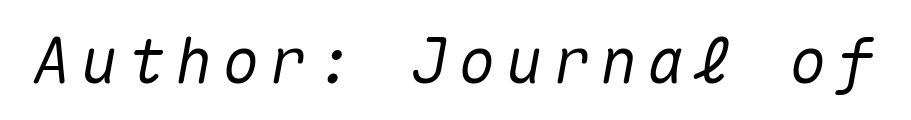
Q: Is the text italic (slanted)? A: Yes, it leans right by about 10 degrees.
Q: Is the text underlined? A: No.
Q: Width (condensed, normal, or wide)? A: Normal.
Q: Stroke contrast? A: Medium.
Q: x-height? A: Medium.
Q: Monospaced? A: Yes.
